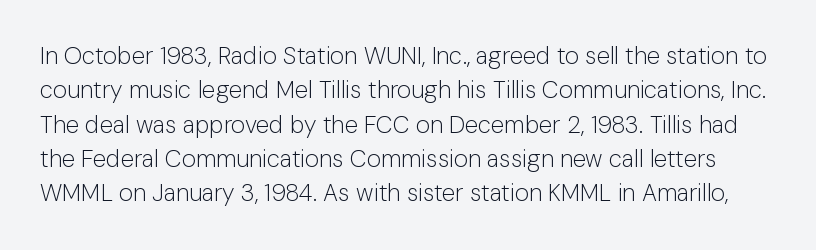
The image shows 24 px text type, upright; set normal line spacing (1.43x), normal letter spacing, not underlined.
